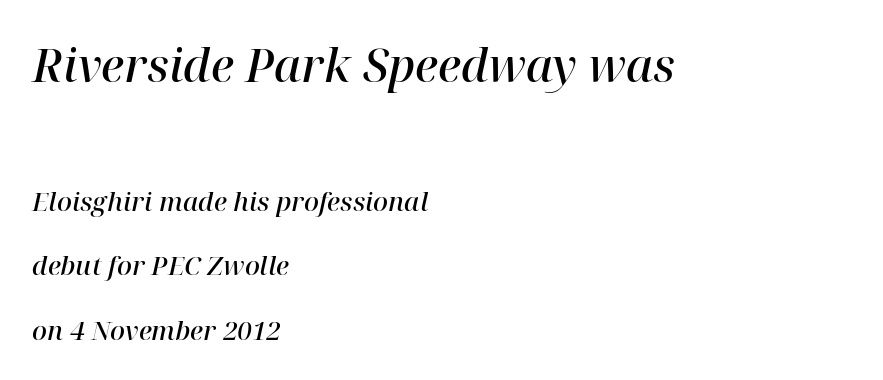
Q: Is the text bold? A: Semi-bold.
Q: Is the text italic (slanted)? A: Yes, it leans right by about 12 degrees.
Q: Is the typeface a serif or a sans-serif typeface? A: Serif.
Q: Is the text underlined? A: No.
Q: How is the paragraph aligned? A: Left-aligned.
Q: Is the spacing between letters normal or unusually wide? A: Normal.
Q: Is the spacing between lines tight, normal or loose? A: Loose.
Q: Which block of text is set in a larger size, the first (top) or the second (bottom)? A: The first (top) one.
Q: Width (condensed, normal, or wide)? A: Normal.
Q: Stroke contrast? A: High.
Q: x-height? A: Medium.
Q: Monospaced? A: No.
